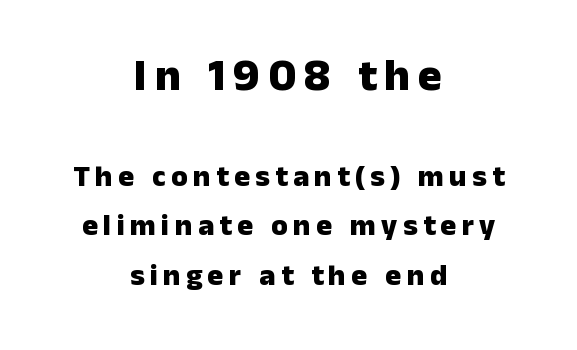
The image shows 45 px heavy sans-serif type, upright; set centered, normal line spacing (1.66x), not underlined; the first (top) block is 1.5x larger; low stroke contrast and a medium x-height.
